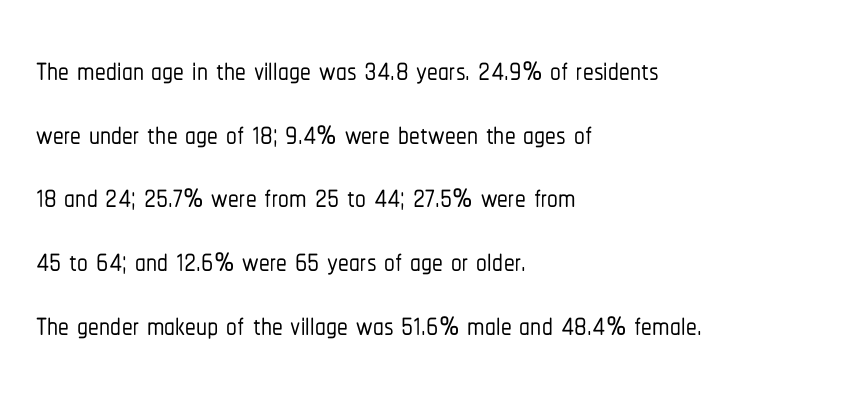
Bare-footed words on every line. The font's upright variant was chosen for this text. Every row of glyphs begins at an identical x-position on the left. Nothing unusual about the tracking: characters are spaced as the font intends. Serifs: no, the terminals of the letterforms are clean. Vertical spacing — default.
